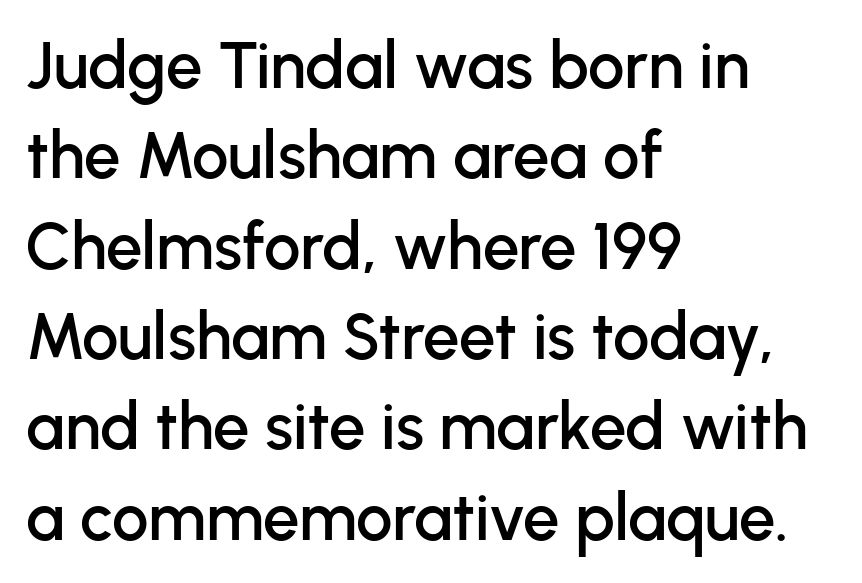
The image shows 65 px sans-serif type, upright; set left-aligned, normal line spacing (1.39x), normal letter spacing, not underlined; low stroke contrast and a medium x-height.
